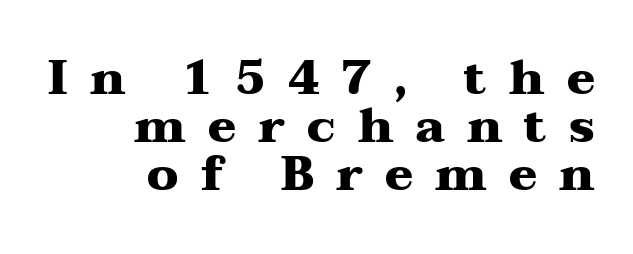
Q: Is the text bold? A: Yes.
Q: Is the text italic (slanted)? A: No, it is upright.
Q: Is the typeface a serif or a sans-serif typeface? A: Serif.
Q: Is the text underlined? A: No.
Q: How is the paragraph aligned? A: Right-aligned.
Q: Is the spacing between letters normal or unusually wide? A: Unusually wide.
Q: Is the spacing between lines tight, normal or loose? A: Tight.
Q: Width (condensed, normal, or wide)? A: Wide.
Q: Stroke contrast? A: Medium.
Q: x-height? A: Medium.
Q: Monospaced? A: No.
